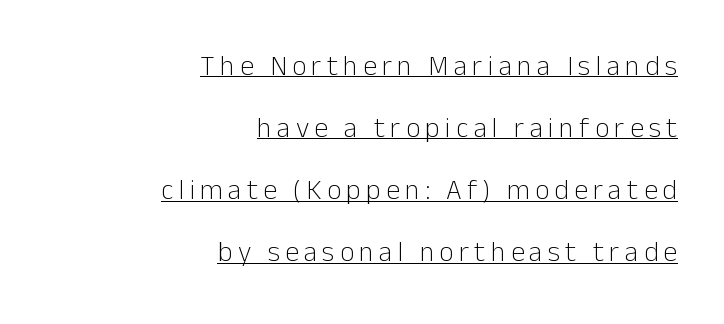
The typesetting does not lean heavy: it is not bold. Horizontal alignment here is rightward, an uncommon choice for prose. A typesetter would call this leading open, well beyond the default. This sample uses a sans-serif face. The font's upright variant was chosen for this text. The face used here is proportionally spaced, like ordinary book or web type.
